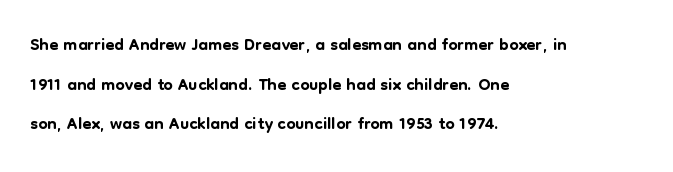
{"italic": "no", "underline": "no", "align": "left", "line_spacing": "normal", "line_spacing_ratio": 1.52, "letter_spacing": "normal", "letter_spacing_em": 0.0, "glyph_px": 26}
